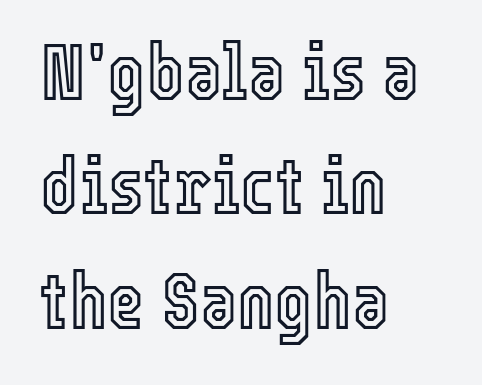
{"italic": "no", "width": "condensed", "x_height": "medium", "monospaced": "no", "underline": "no", "align": "left", "line_spacing": "normal", "line_spacing_ratio": 1.43, "letter_spacing": "normal", "letter_spacing_em": 0.0, "glyph_px": 80}
